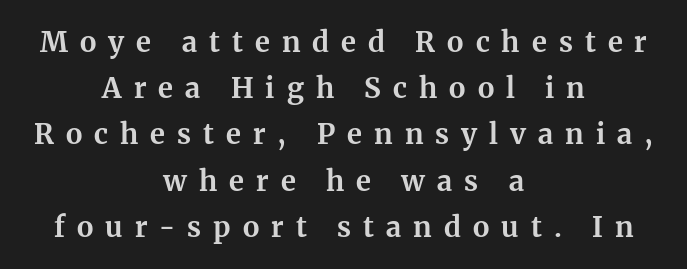
The image shows 28 px bold serif type, upright; set centered, normal line spacing (1.65x), unusually wide letter spacing (+0.43 em), not underlined; medium stroke contrast and a medium x-height.
